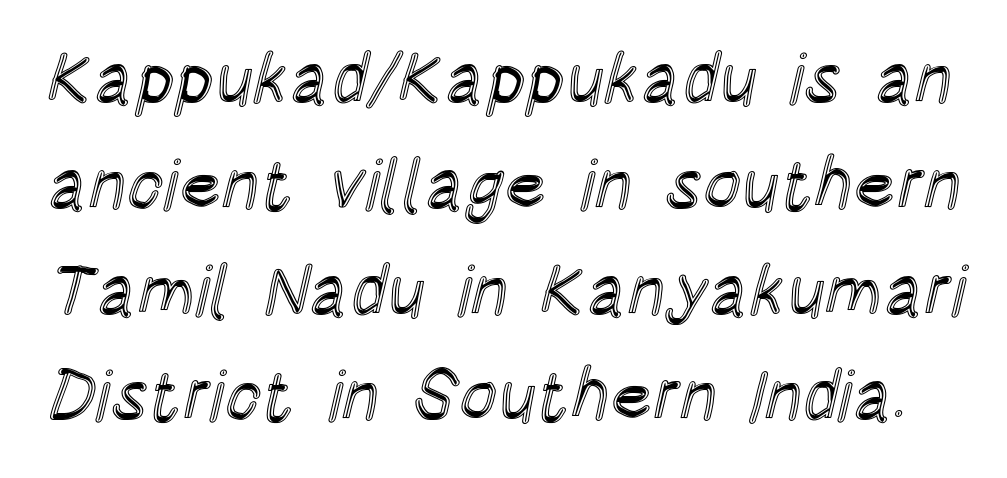
Q: Is the text italic (slanted)? A: Yes.
Q: Is the text underlined? A: No.
Q: Is the spacing between letters normal or unusually wide? A: Normal.
Q: Is the spacing between lines tight, normal or loose? A: Normal.
Q: Width (condensed, normal, or wide)? A: Condensed.
Q: x-height? A: Large.
Q: Monospaced? A: No.
